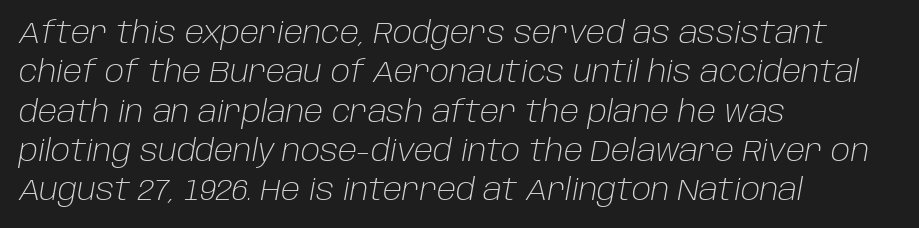
The foot of each line stays bare and open. No heavy texture on the line: the type isn't bold. The letters advance in unequal steps, a hallmark of proportional type. Honestly, the row spacing looks completely unremarkable.
